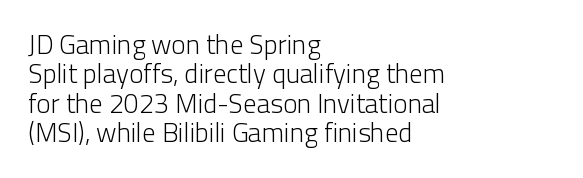
The image shows 27 px text type, upright; set left-aligned, tight line spacing (1.09x), normal letter spacing, not underlined.
